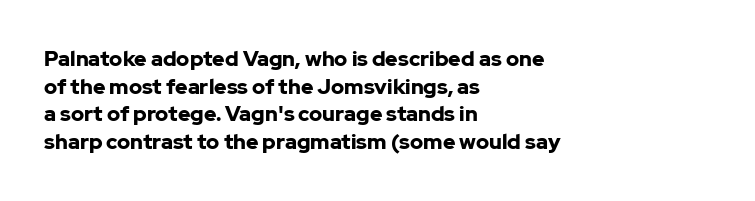
{"italic": "no", "bold": "yes", "underline": "no", "align": "left", "line_spacing": "normal", "line_spacing_ratio": 1.32, "letter_spacing": "normal", "letter_spacing_em": 0.0, "glyph_px": 21}
